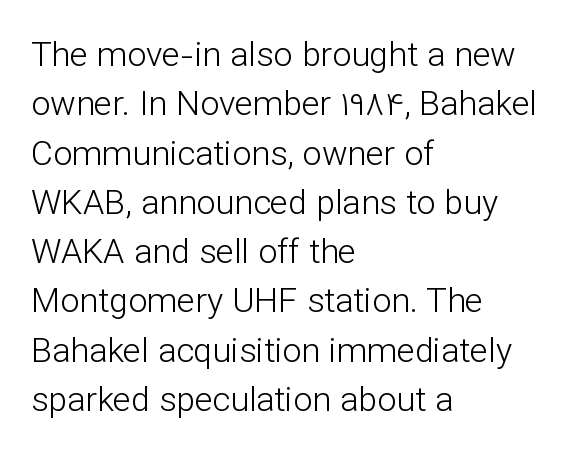
The image shows 34 px light sans-serif type, upright; set left-aligned, normal line spacing (1.45x), normal letter spacing, not underlined; low stroke contrast and a medium x-height.
